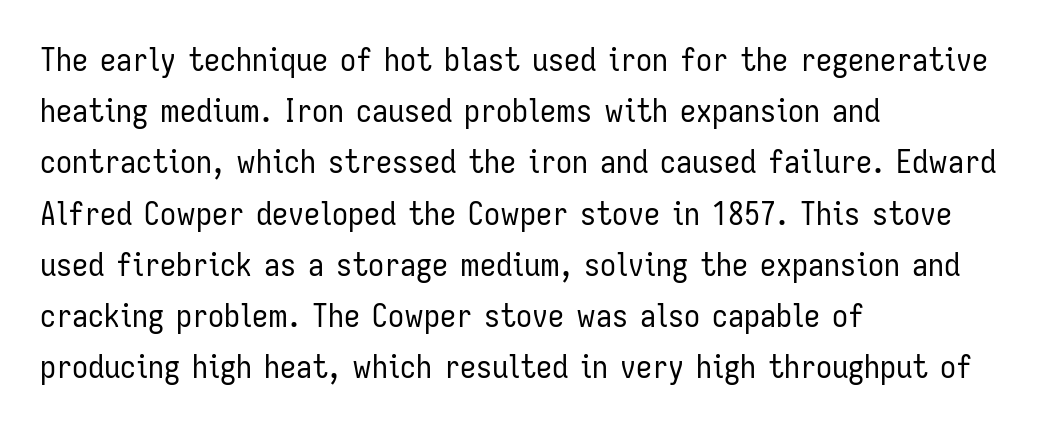
The image shows 32 px regular-weight, condensed sans-serif type, upright; set left-aligned, normal line spacing (1.6x), normal letter spacing, not underlined; low stroke contrast and a medium x-height.
